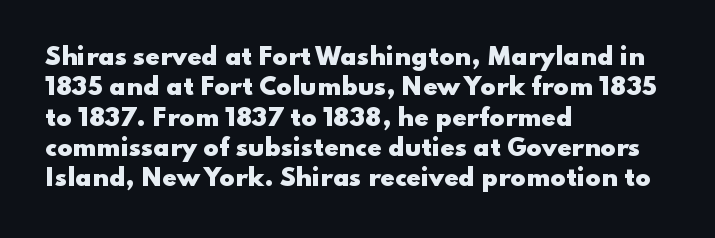
{"italic": "no", "bold": "yes", "underline": "no", "align": "left", "line_spacing": "normal", "line_spacing_ratio": 1.32, "letter_spacing": "normal", "letter_spacing_em": 0.0, "glyph_px": 23}
